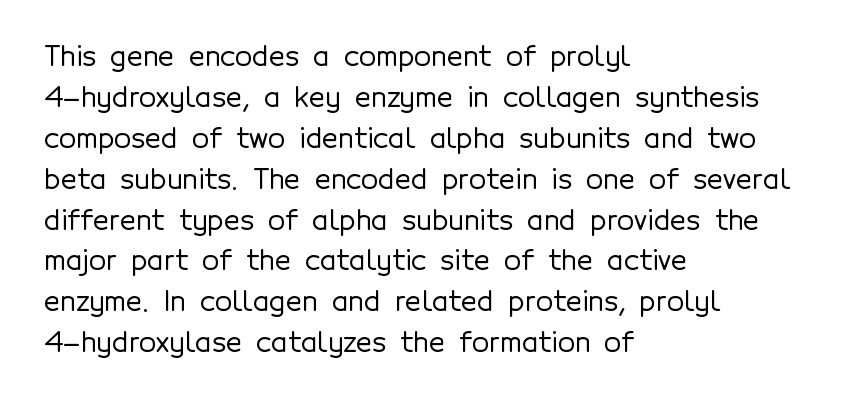
The image shows 28 px sans-serif type, upright; set left-aligned, normal line spacing (1.46x), normal letter spacing, not underlined; a medium x-height.
